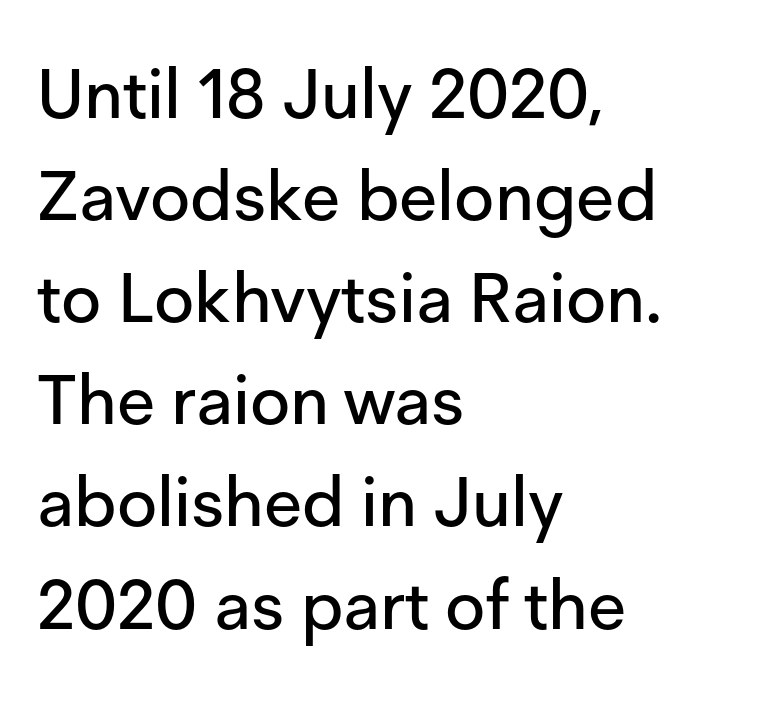
The face used here is rendered with its standard letterfit. Does the lettering tilt? It doesn't — this is upright. Nothing sits at the stroke ends, so this counts as sans-serif. These lines are rendered in a variable-pitch font. Any mark beneath the type? The region is blank. Does the copy run flush right? No — it runs flush left.
